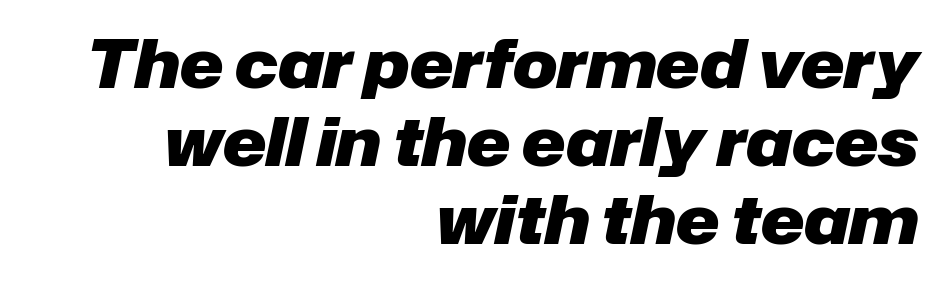
{"italic": "yes", "lean": "right", "slant_degrees": 12, "bold": "yes", "weight": "heavy", "width": "normal", "stroke_contrast": "low", "x_height": "medium", "monospaced": "no", "underline": "no", "align": "right", "line_spacing_ratio": 1.18, "letter_spacing": "normal", "letter_spacing_em": 0.0, "glyph_px": 66}
